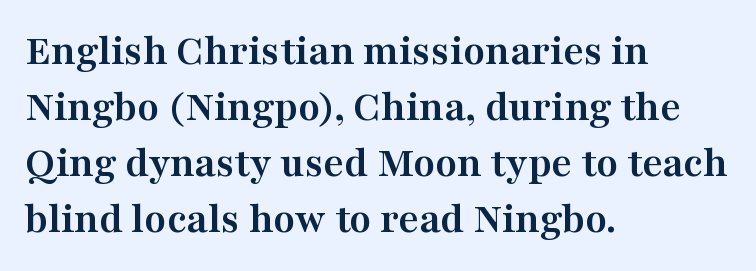
The letters sit at their default tracking, neither squeezed nor spread. Line beginnings align vertically; line endings do not. Posture: straight, roman, zero tilt. Successive baselines arrive at the customary interval.
